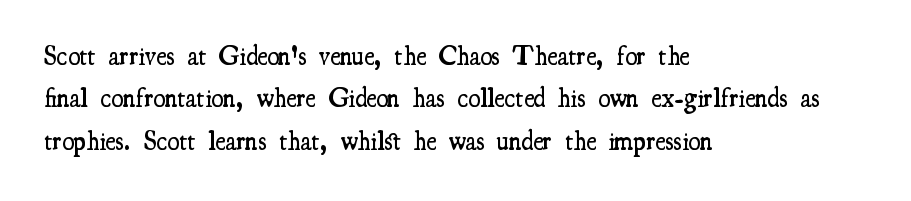
The image shows 27 px text type, upright; set left-aligned, normal line spacing (1.57x), normal letter spacing, not underlined.
